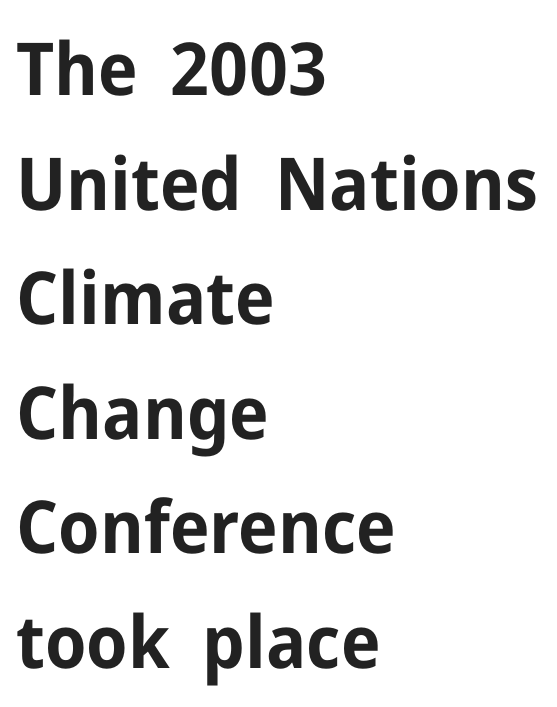
The characters look thick and weighty, a clear bold. In terms of letterspacing, this is plain default setting. You can tell it's not italic because the verticals are truly vertical. The space between consecutive lines is moderate.
